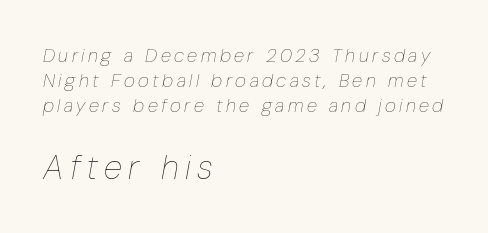
{"italic": "yes", "lean": "right", "slant_degrees": 10, "bold": "no", "weight": "thin", "width": "condensed", "stroke_contrast": "low", "x_height": "medium", "monospaced": "no", "underline": "no", "align": "left", "line_spacing": "normal", "line_spacing_ratio": 1.31, "larger_block": "second", "size_ratio": 1.79, "glyph_px": 34}
